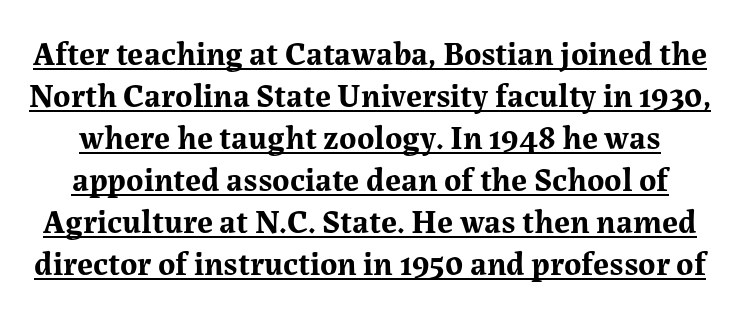
{"serif": "yes", "italic": "no", "bold": "yes", "weight": "bold", "width": "normal", "stroke_contrast": "medium", "x_height": "medium", "monospaced": "no", "underline": "yes", "line_spacing": "normal", "line_spacing_ratio": 1.27, "letter_spacing": "normal", "letter_spacing_em": 0.0, "glyph_px": 33}
